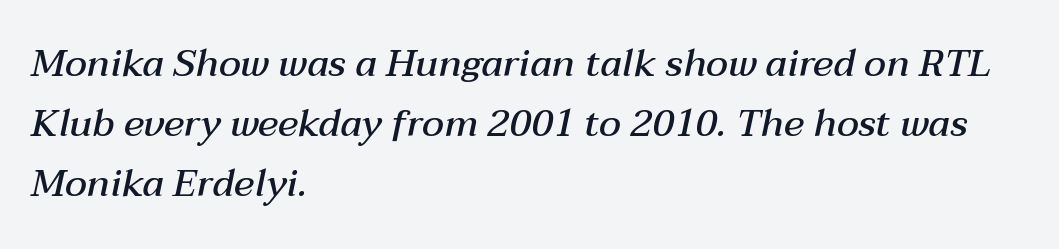
{"italic": "yes", "lean": "right", "slant_degrees": 12, "bold": "semi", "weight": "semibold", "width": "normal", "stroke_contrast": "medium", "x_height": "medium", "monospaced": "no", "underline": "no", "align": "left", "line_spacing": "normal", "line_spacing_ratio": 1.58, "letter_spacing": "normal", "letter_spacing_em": 0.0, "glyph_px": 38}
